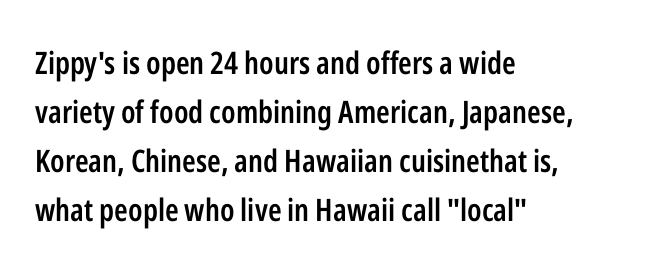
Firm but not heavy-handed strokes: this text is semibold. Which margin do the lines hug? The left one — the right edge is uneven. Is this a fixed-width face? No — the glyphs have proportional, varying widths. Examine the stroke ends and you'll find no serifs. Honestly, there is no underline to notice here at all.
